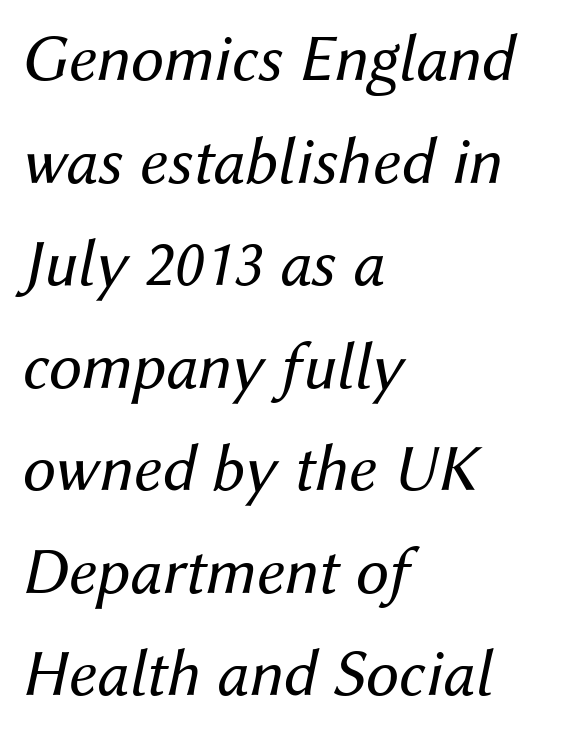
Q: Is the text bold? A: No.
Q: Is the text italic (slanted)? A: Yes, it leans right by about 12 degrees.
Q: Is the text underlined? A: No.
Q: How is the paragraph aligned? A: Left-aligned.
Q: Is the spacing between letters normal or unusually wide? A: Normal.
Q: Is the spacing between lines tight, normal or loose? A: Normal.
Q: Width (condensed, normal, or wide)? A: Normal.
Q: Stroke contrast? A: Medium.
Q: x-height? A: Medium.
Q: Monospaced? A: No.
